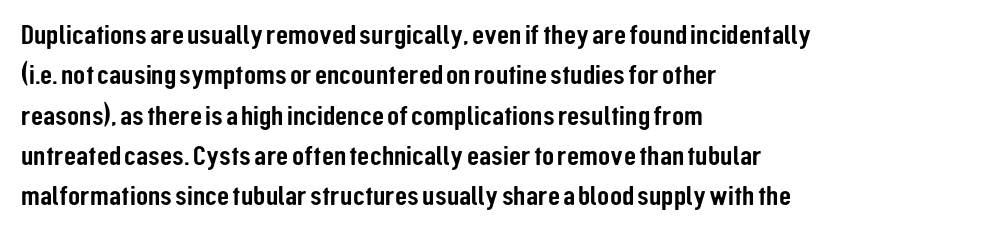
{"serif": "no", "italic": "no", "width": "condensed", "stroke_contrast": "low", "x_height": "medium", "monospaced": "no", "underline": "no", "align": "left", "line_spacing": "normal", "line_spacing_ratio": 1.44, "letter_spacing": "normal", "letter_spacing_em": 0.0, "glyph_px": 28}
